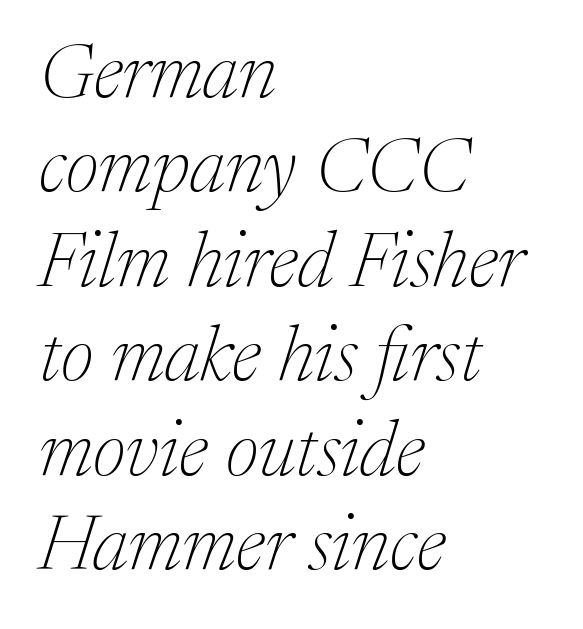
Every character sits at an angle, as italics do. Counters stay open thanks to moderate or lighter strokes. Caption: standard tracking, unaltered. The strip under each line holds only bare page.
